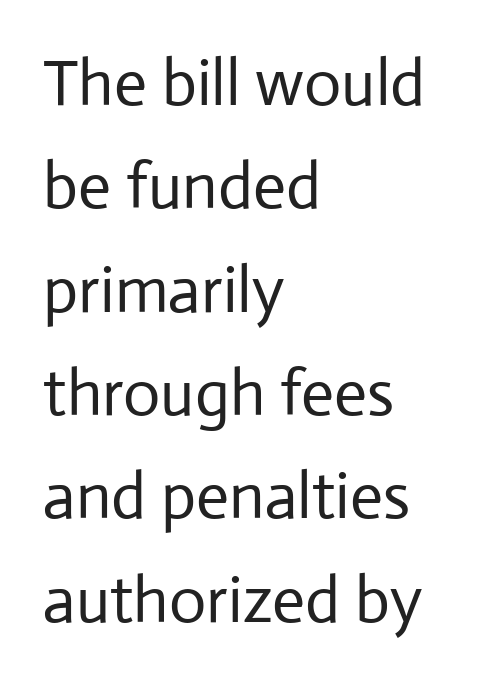
{"serif": "no", "italic": "no", "bold": "no", "weight": "regular", "width": "normal", "stroke_contrast": "low", "x_height": "medium", "monospaced": "no", "underline": "no", "align": "left", "line_spacing": "normal", "line_spacing_ratio": 1.59, "letter_spacing": "normal", "letter_spacing_em": 0.0, "glyph_px": 65}
